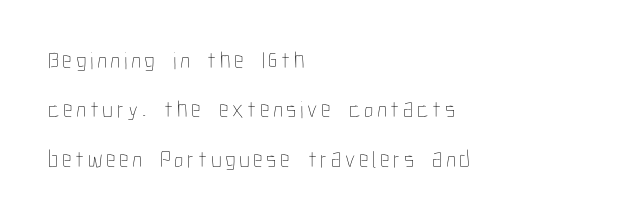
The image shows 24 px text type, upright; set left-aligned, loose line spacing (2.06x), not underlined.
